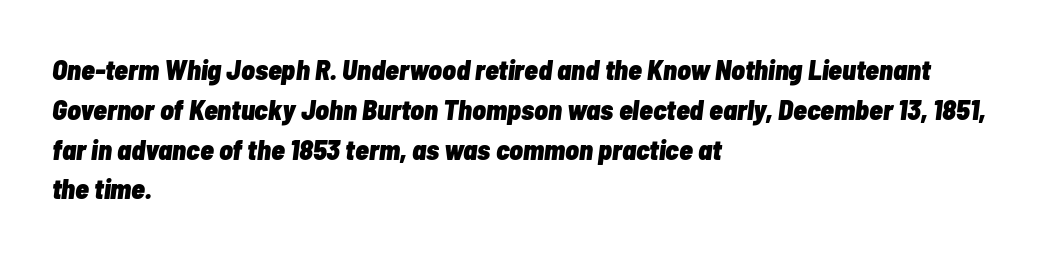
{"italic": "yes", "lean": "right", "slant_degrees": 7, "bold": "yes", "weight": "heavy", "width": "condensed", "stroke_contrast": "low", "x_height": "medium", "monospaced": "no", "underline": "no", "align": "left", "line_spacing": "normal", "line_spacing_ratio": 1.42, "letter_spacing": "normal", "letter_spacing_em": 0.0, "glyph_px": 28}
